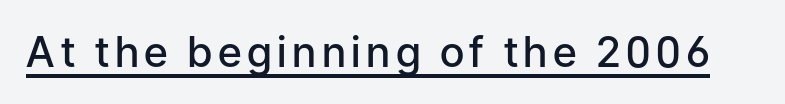
The image shows 42 px semibold sans-serif type, upright; set underlined; low stroke contrast and a medium x-height.
